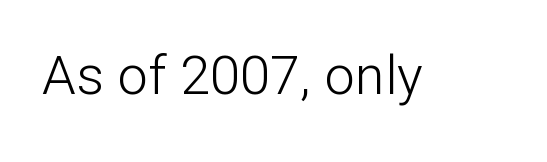
The image shows 54 px light sans-serif type, upright; set normal letter spacing, not underlined; low stroke contrast and a medium x-height.
